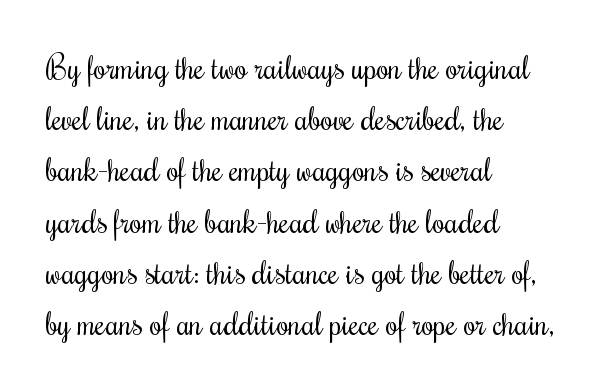
These lines are rendered in a variable-pitch font. Does the copy run flush right? No — it runs flush left. Classification — serif. Plain, unruled lines of type.
